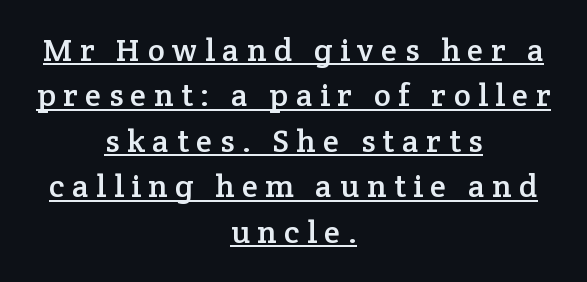
This is the regular roman posture of the typeface. Each letter keeps its own natural width here, so spacing adapts to shape. Honestly, the underline is the first thing you notice here. Teacher's note: observe the equal gaps on both sides — that is centered alignment. This sample keeps an unexceptional amount of space between lines.
